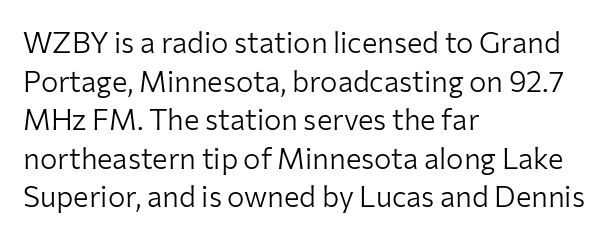
Q: Is the text bold? A: No.
Q: Is the text italic (slanted)? A: No, it is upright.
Q: Is the typeface a serif or a sans-serif typeface? A: Sans-serif.
Q: Is the text underlined? A: No.
Q: How is the paragraph aligned? A: Left-aligned.
Q: Is the spacing between letters normal or unusually wide? A: Normal.
Q: Is the spacing between lines tight, normal or loose? A: Normal.
Q: Width (condensed, normal, or wide)? A: Normal.
Q: Stroke contrast? A: Low.
Q: x-height? A: Medium.
Q: Monospaced? A: No.
